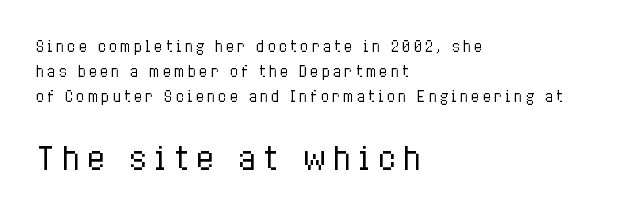
The image shows 31 px regular-weight, condensed type, upright; set left-aligned, line spacing 1.77x, unusually wide letter spacing (+0.2 em), not underlined; the second (bottom) block is 2.21x larger; low stroke contrast and a medium x-height.
